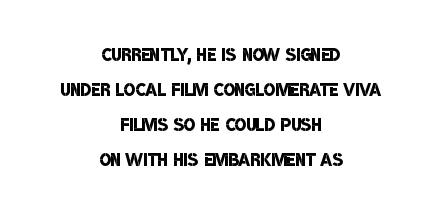
{"bold": "semi", "underline": "no", "align": "center", "line_spacing": "normal", "line_spacing_ratio": 1.46, "letter_spacing": "normal", "letter_spacing_em": 0.0, "glyph_px": 24}
